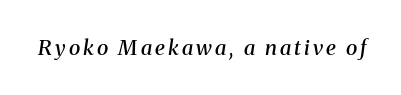
There's an unmistakable incline to the writing here. Compared with an ordinary text face, these strokes are moderately heavier — a semibold. Has an underline been added? It has not.
